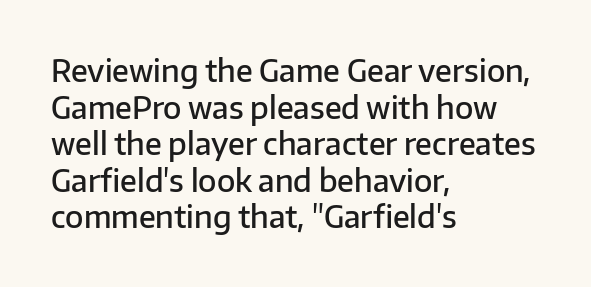
The horizontal fit of the characters is conventional and even. Stroke terminals: plain, sans-serif. Is this a fixed-width face? No — the glyphs have proportional, varying widths. Upright lettering throughout. The rendering anchors every line to the left-hand side.
